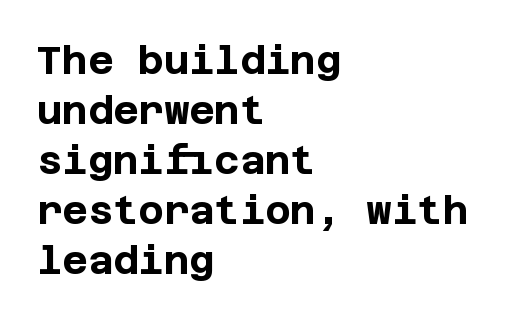
Q: Is the text bold? A: Yes.
Q: Is the text italic (slanted)? A: No, it is upright.
Q: Is the typeface a serif or a sans-serif typeface? A: Sans-serif.
Q: Is the text underlined? A: No.
Q: How is the paragraph aligned? A: Left-aligned.
Q: Is the spacing between letters normal or unusually wide? A: Normal.
Q: Is the spacing between lines tight, normal or loose? A: Normal.
Q: Width (condensed, normal, or wide)? A: Normal.
Q: Stroke contrast? A: Low.
Q: x-height? A: Large.
